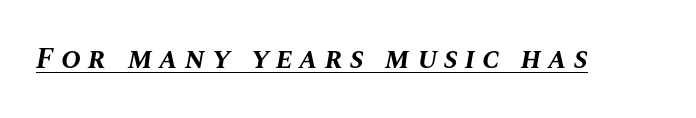
Is the type slanted? Yes — the strokes lean at a clear angle. The face used here appears with an underline applied. Does the weight exceed regular? Yes, all the way to bold. The line texture is sparse and dotted thanks to wide tracking. Varying glyph widths throughout — classic text-font behaviour.
